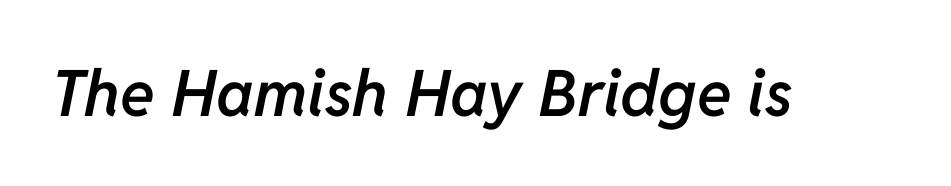
The face used here is a semibold: visibly heavier than regular, lighter than bold. An italicized treatment has been applied to the whole sample. The face used here is proportionally spaced, like ordinary book or web type. What stands out about the letter spacing? Nothing — it is the standard amount.
